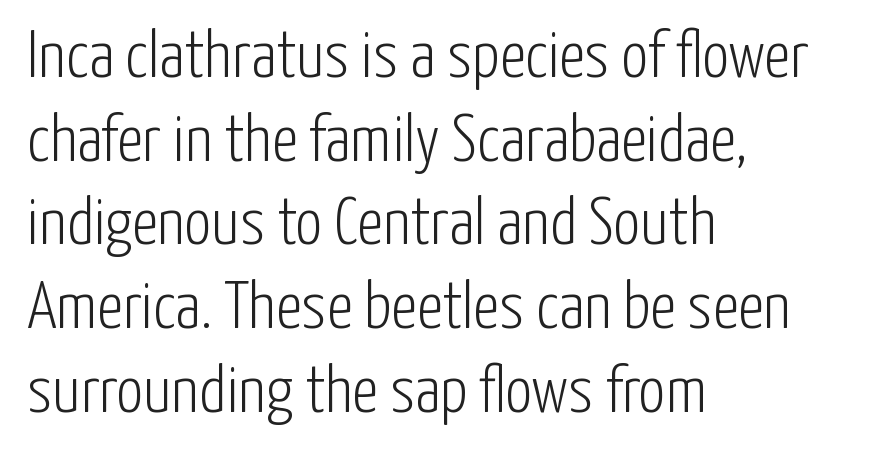
The image shows 67 px light, condensed sans-serif type, upright; set left-aligned, normal line spacing (1.25x), normal letter spacing, not underlined; low stroke contrast and a medium x-height.
